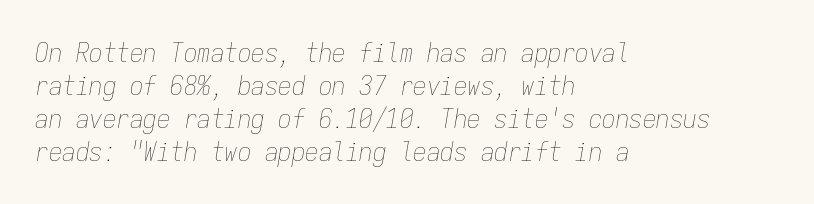
The image shows 27 px text type, italic (leaning right); set left-aligned, line spacing 1.22x, normal letter spacing, not underlined.
